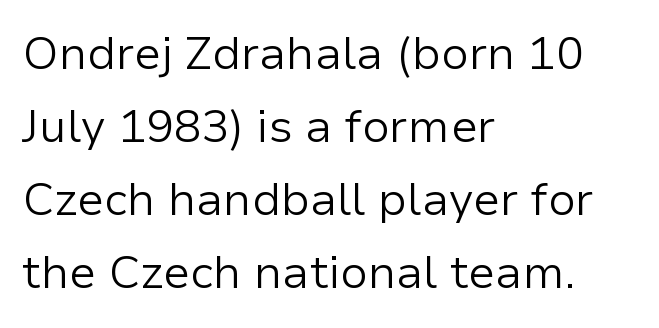
{"serif": "no", "italic": "no", "bold": "no", "weight": "light", "width": "normal", "stroke_contrast": "low", "x_height": "medium", "monospaced": "no", "underline": "no", "align": "left", "line_spacing": "normal", "line_spacing_ratio": 1.59, "letter_spacing": "normal", "letter_spacing_em": 0.0, "glyph_px": 46}
